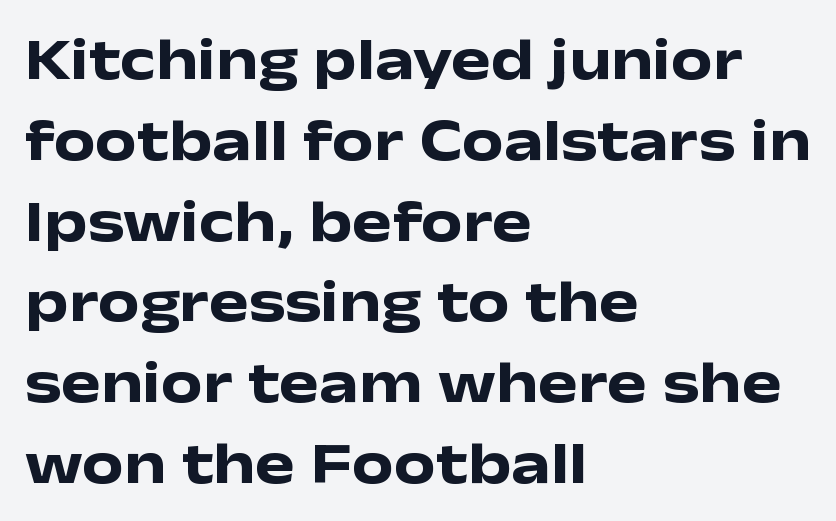
The image shows 59 px heavy, wide sans-serif type, upright; set left-aligned, normal line spacing (1.37x), normal letter spacing, not underlined; low stroke contrast and a medium x-height.
